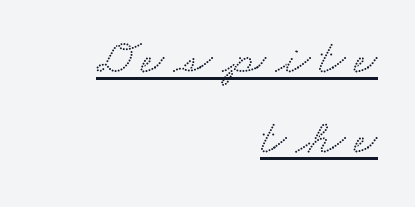
Q: Is the typeface a serif or a sans-serif typeface? A: Serif.
Q: Is the text underlined? A: Yes.
Q: How is the paragraph aligned? A: Right-aligned.
Q: Is the spacing between lines tight, normal or loose? A: Normal.
Q: Width (condensed, normal, or wide)? A: Wide.
Q: Stroke contrast? A: Low.
Q: x-height? A: Small.
Q: Monospaced? A: No.
